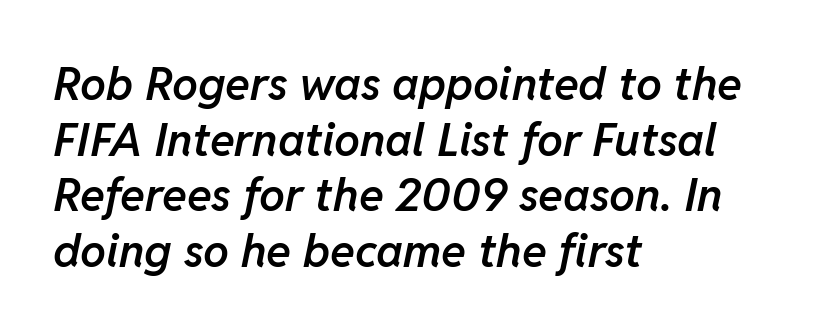
Q: Is the text bold? A: Semi-bold.
Q: Is the text italic (slanted)? A: Yes, it leans right by about 11 degrees.
Q: Is the text underlined? A: No.
Q: How is the paragraph aligned? A: Left-aligned.
Q: Is the spacing between letters normal or unusually wide? A: Normal.
Q: Width (condensed, normal, or wide)? A: Normal.
Q: Stroke contrast? A: Low.
Q: x-height? A: Medium.
Q: Monospaced? A: No.
